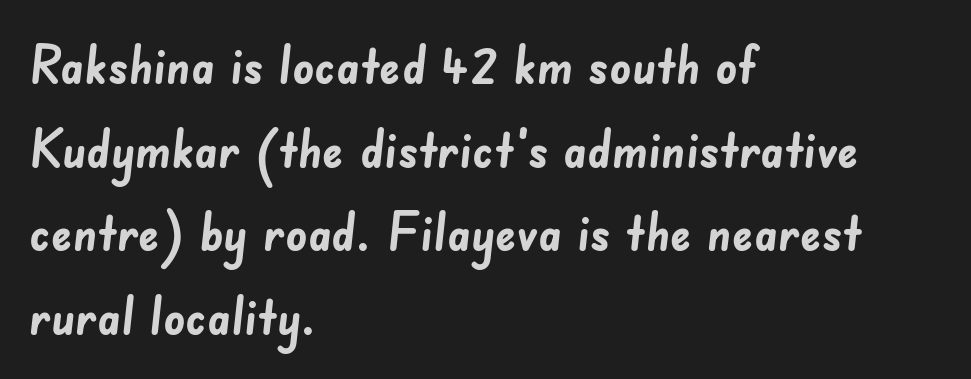
The image shows 53 px semibold sans-serif type; set left-aligned, normal line spacing (1.58x), normal letter spacing, not underlined; low stroke contrast and a small x-height.
